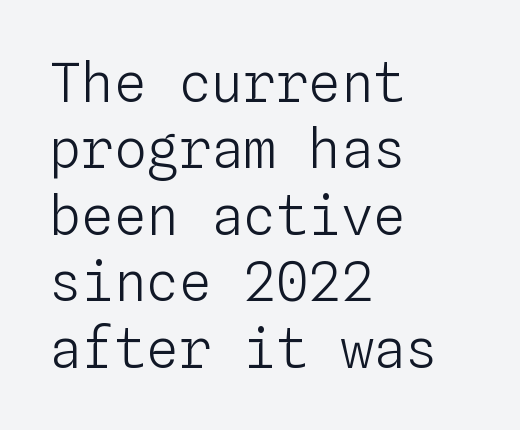
{"italic": "no", "bold": "no", "weight": "light", "width": "normal", "stroke_contrast": "low", "x_height": "medium", "monospaced": "yes", "underline": "no", "align": "left", "line_spacing_ratio": 1.23, "letter_spacing": "normal", "letter_spacing_em": 0.0, "glyph_px": 54}
